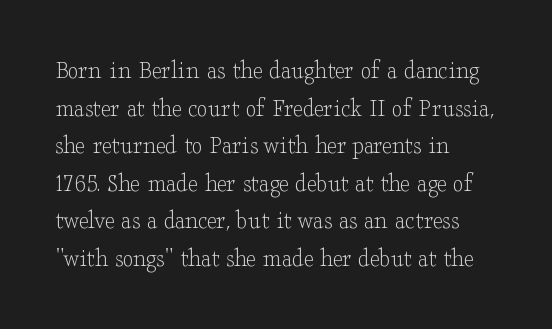
Notice how the stems are strictly vertical — no italics here. A bare baseline throughout the passage. Inter-character spacing is left at the font's built-in metrics. Vertical spacing — default. The ragged edge is on the right, which tells us the setting is flush left. The font sits on the lighter half of the weight spectrum, regular included.
